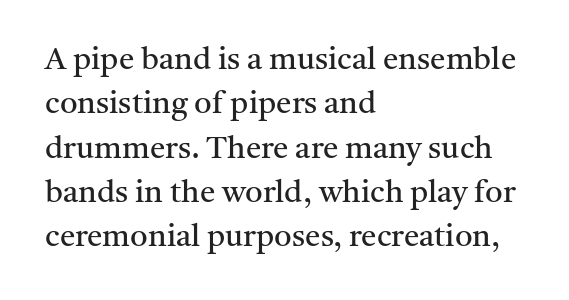
There is no visible air inserted between adjacent glyphs. Varying glyph widths throughout — classic text-font behaviour. These lines are set flush left with a ragged right edge. Stem width sits at or under what a default text font uses. Quick note: not italic, upright.
